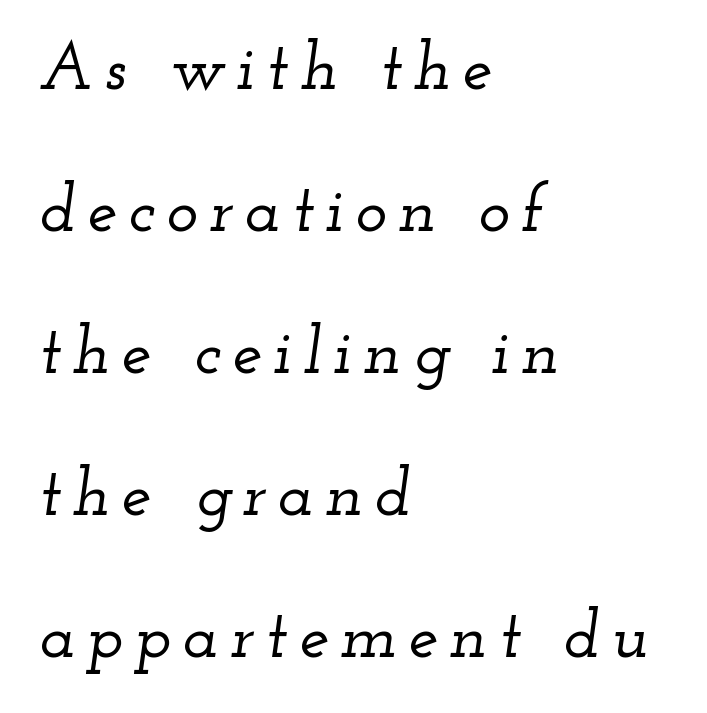
Q: Is the text italic (slanted)? A: Yes, it leans right by about 12 degrees.
Q: Is the typeface a serif or a sans-serif typeface? A: Serif.
Q: Is the text underlined? A: No.
Q: How is the paragraph aligned? A: Left-aligned.
Q: Is the spacing between lines tight, normal or loose? A: Loose.
Q: Width (condensed, normal, or wide)? A: Wide.
Q: Stroke contrast? A: Low.
Q: x-height? A: Small.
Q: Monospaced? A: No.
